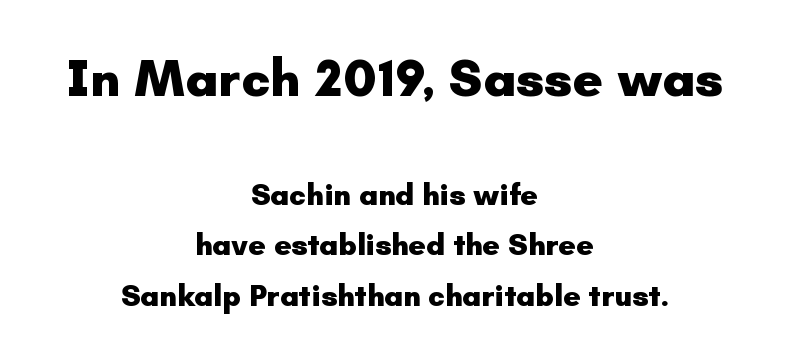
{"serif": "no", "italic": "no", "bold": "yes", "weight": "heavy", "width": "normal", "stroke_contrast": "low", "x_height": "small", "monospaced": "no", "underline": "no", "align": "center", "line_spacing": "normal", "line_spacing_ratio": 1.68, "letter_spacing": "normal", "letter_spacing_em": 0.0, "larger_block": "first", "size_ratio": 1.73, "glyph_px": 52}
